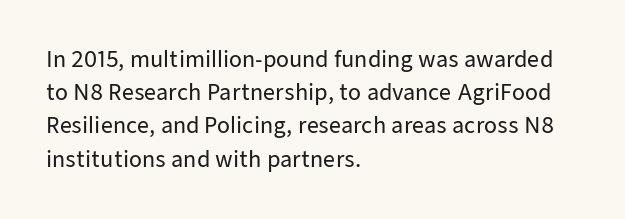
The image shows 21 px text type, upright; set left-aligned, normal line spacing (1.58x), normal letter spacing, not underlined.
